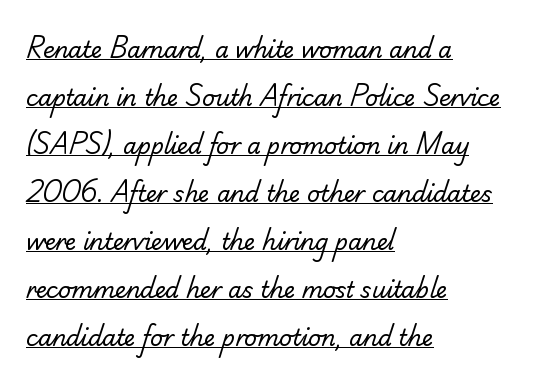
{"bold": "no", "underline": "yes", "align": "left", "line_spacing": "loose", "line_spacing_ratio": 2.18, "letter_spacing": "normal", "letter_spacing_em": 0.0, "glyph_px": 22}
